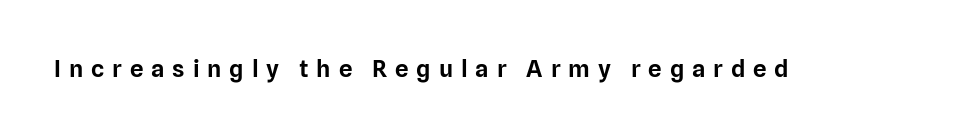
Q: Is the text italic (slanted)? A: No, it is upright.
Q: Is the text underlined? A: No.
Q: Is the spacing between letters normal or unusually wide? A: Unusually wide.
